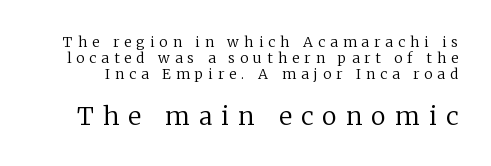
The image shows 25 px text type, upright; set tight line spacing (1.13x), unusually wide letter spacing (+0.37 em), not underlined; the second (bottom) block is 1.79x larger.
